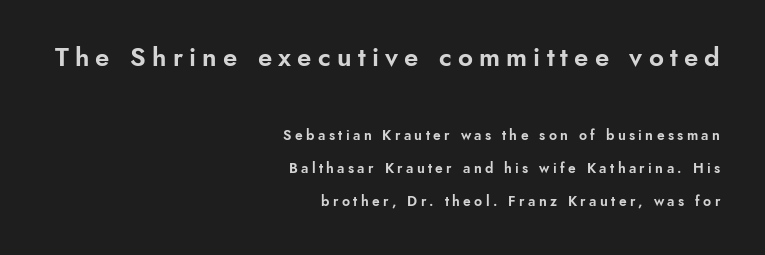
Q: Is the text italic (slanted)? A: No, it is upright.
Q: Is the text underlined? A: No.
Q: How is the paragraph aligned? A: Right-aligned.
Q: Is the spacing between letters normal or unusually wide? A: Unusually wide.
Q: Is the spacing between lines tight, normal or loose? A: Loose.
Q: Which block of text is set in a larger size, the first (top) or the second (bottom)? A: The first (top) one.
